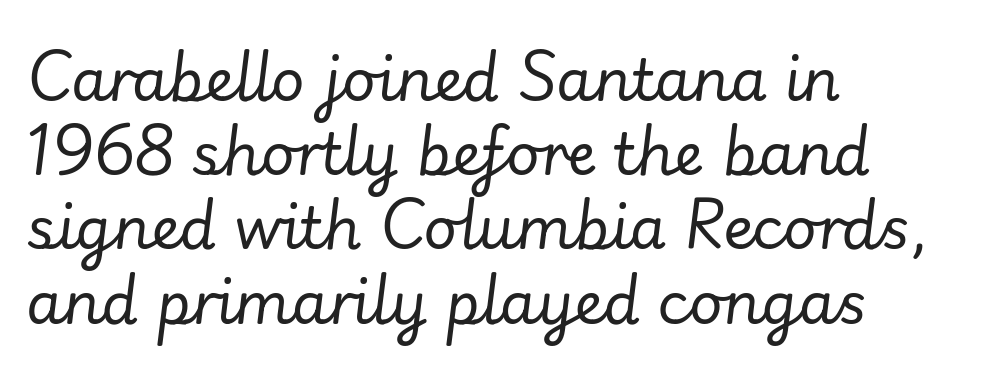
Q: Is the text bold? A: No.
Q: Is the text italic (slanted)? A: Yes, it leans right by about 7 degrees.
Q: Is the text underlined? A: No.
Q: How is the paragraph aligned? A: Left-aligned.
Q: Is the spacing between letters normal or unusually wide? A: Normal.
Q: Is the spacing between lines tight, normal or loose? A: Normal.
Q: Width (condensed, normal, or wide)? A: Normal.
Q: Stroke contrast? A: Low.
Q: x-height? A: Small.
Q: Monospaced? A: No.
